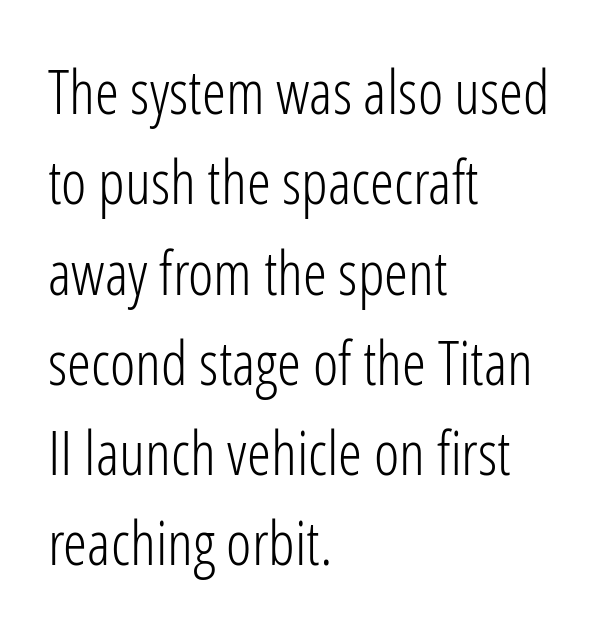
{"serif": "no", "italic": "no", "bold": "no", "weight": "light", "width": "condensed", "stroke_contrast": "low", "x_height": "medium", "monospaced": "no", "underline": "no", "align": "left", "line_spacing": "normal", "line_spacing_ratio": 1.48, "letter_spacing": "normal", "letter_spacing_em": 0.0, "glyph_px": 61}
